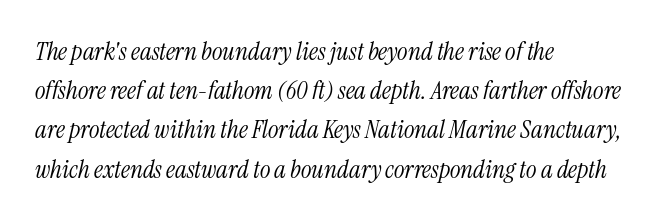
The image shows 25 px text type, italic (leaning right); set left-aligned, normal line spacing (1.57x), normal letter spacing, not underlined.
